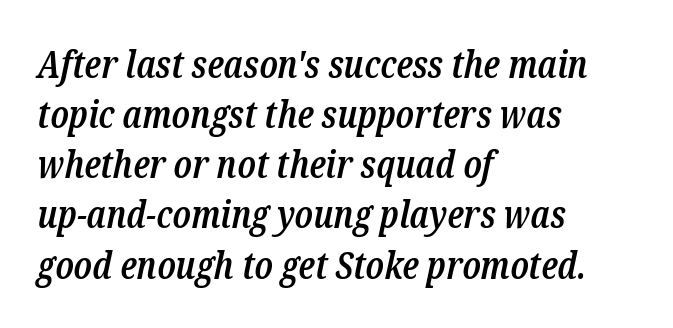
To sum up the face: it has serifs. The tracking reads as untouched default to a designer's eye. Each letter keeps its own natural width here, so spacing adapts to shape. The setting favours the left margin, as ordinary paragraphs usually do. Every letter is mildly thick-stroked: semibold rather than bold. You can tell it's italic because the verticals aren't actually vertical.
